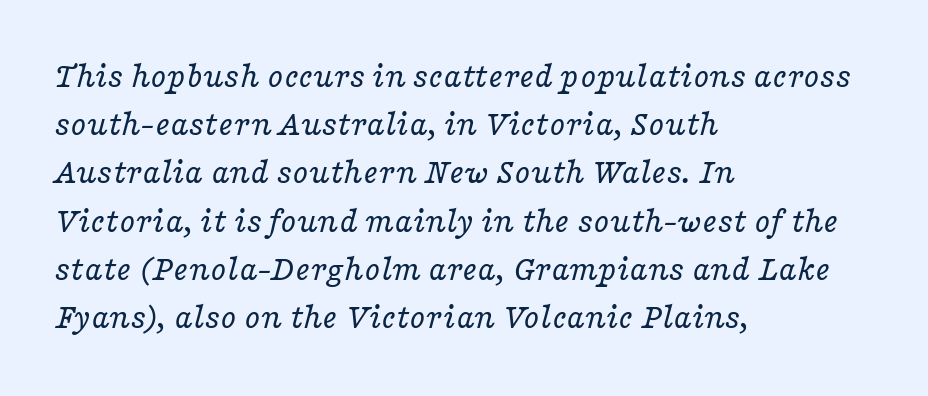
{"serif": "yes", "italic": "yes", "lean": "right", "slant_degrees": 16, "bold": "no", "weight": "regular", "width": "wide", "stroke_contrast": "low", "x_height": "medium", "monospaced": "no", "underline": "no", "align": "left", "line_spacing": "normal", "line_spacing_ratio": 1.34, "letter_spacing": "normal", "letter_spacing_em": 0.0, "glyph_px": 36}
